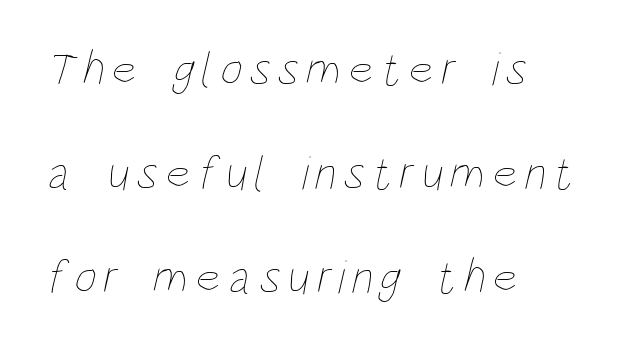
The image shows 48 px thin, condensed type; set left-aligned, loose line spacing (2.17x), not underlined; low stroke contrast and a large x-height.
